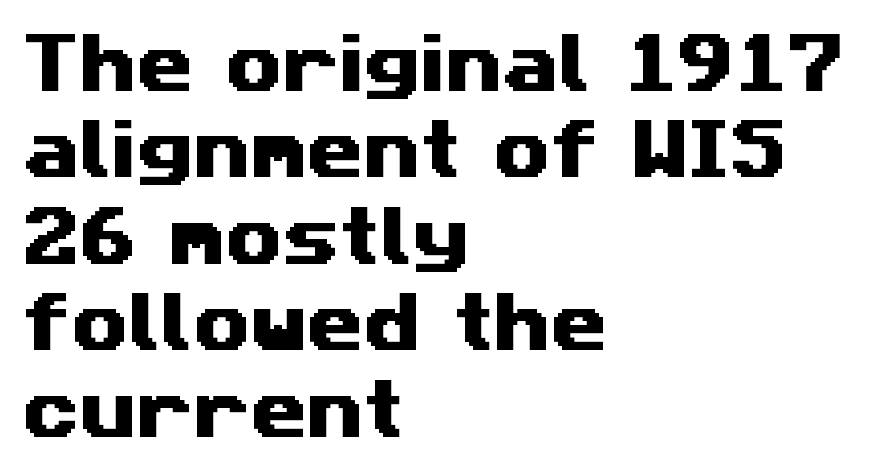
The image shows 65 px wide sans-serif type; set left-aligned, normal line spacing (1.33x), normal letter spacing, not underlined; medium stroke contrast and a medium x-height.
